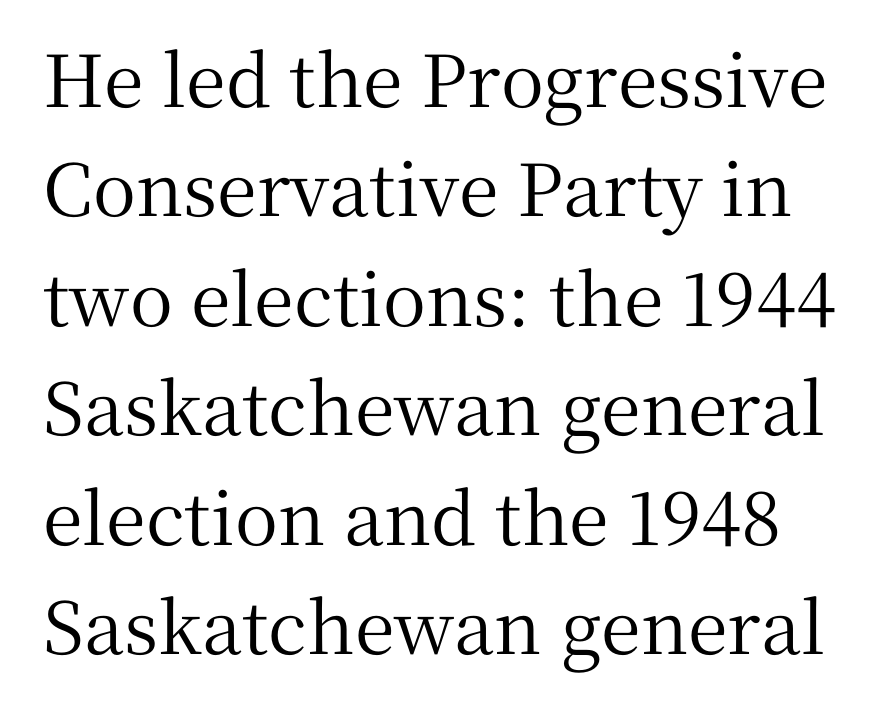
Unlike a clean sans, this face finishes its strokes with serifs. Rendered with straight, roman letterforms. Whoever set this chose a conventional vertical rhythm. The space directly below the letters is spotless. Note the varied advance widths — an 'i' is clearly narrower than an 'm'.
